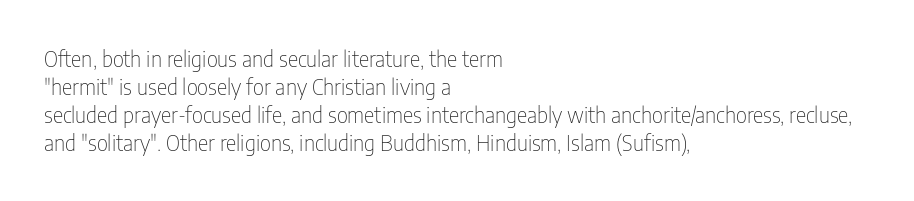
Q: Is the text bold? A: No.
Q: Is the text italic (slanted)? A: No, it is upright.
Q: Is the text underlined? A: No.
Q: How is the paragraph aligned? A: Left-aligned.
Q: Is the spacing between letters normal or unusually wide? A: Normal.
Q: Is the spacing between lines tight, normal or loose? A: Normal.
